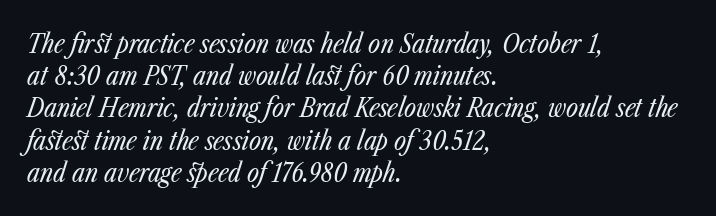
Students, note that the glyphs here touch the page at normal intervals. Stem width sits at or under what a default text font uses. These lines stack with their left ends in a neat column. When letters slant like this, we call the style italic. Unmarked baselines from the first word to the last.
